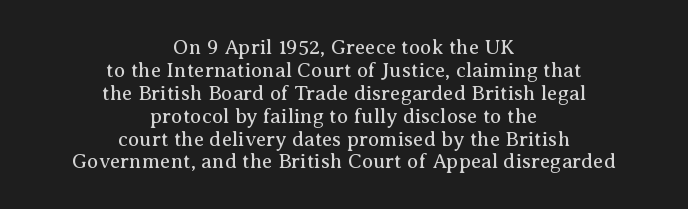
{"italic": "no", "bold": "no", "underline": "no", "align": "center", "line_spacing": "tight", "line_spacing_ratio": 1.09, "letter_spacing": "normal", "letter_spacing_em": 0.0, "glyph_px": 21}
